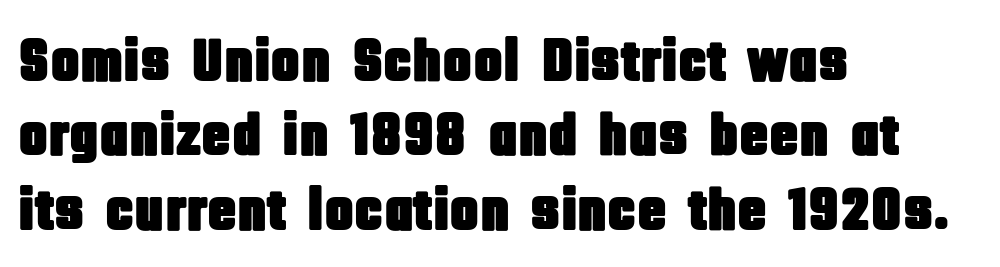
The image shows 61 px condensed sans-serif type, upright; set left-aligned, line spacing 1.22x, normal letter spacing, not underlined; low stroke contrast and a large x-height.
